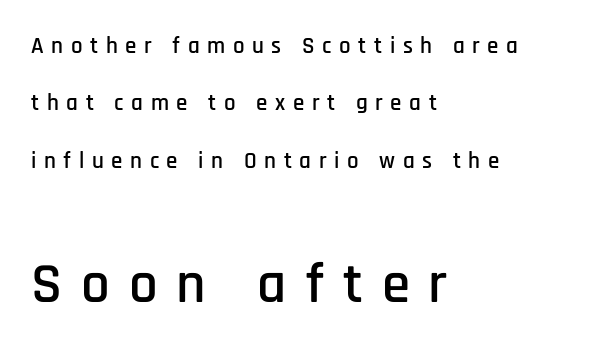
Q: Is the text italic (slanted)? A: No, it is upright.
Q: Is the typeface a serif or a sans-serif typeface? A: Sans-serif.
Q: Is the text underlined? A: No.
Q: How is the paragraph aligned? A: Left-aligned.
Q: Is the spacing between letters normal or unusually wide? A: Unusually wide.
Q: Is the spacing between lines tight, normal or loose? A: Loose.
Q: Which block of text is set in a larger size, the first (top) or the second (bottom)? A: The second (bottom) one.
Q: Width (condensed, normal, or wide)? A: Condensed.
Q: Stroke contrast? A: Low.
Q: x-height? A: Large.
Q: Monospaced? A: No.
